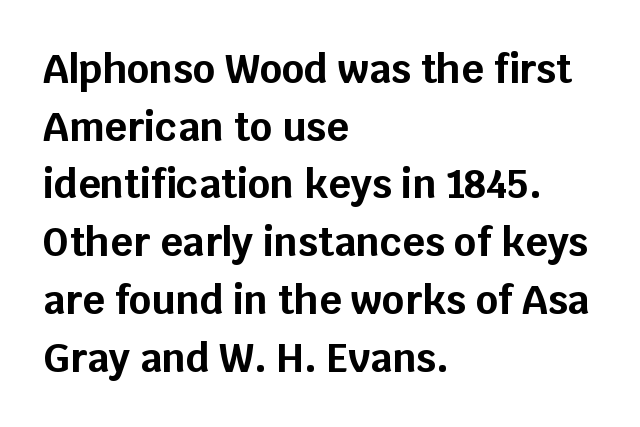
Q: Is the text bold? A: Yes.
Q: Is the text italic (slanted)? A: No, it is upright.
Q: Is the typeface a serif or a sans-serif typeface? A: Sans-serif.
Q: Is the text underlined? A: No.
Q: How is the paragraph aligned? A: Left-aligned.
Q: Is the spacing between letters normal or unusually wide? A: Normal.
Q: Is the spacing between lines tight, normal or loose? A: Normal.
Q: Width (condensed, normal, or wide)? A: Normal.
Q: Stroke contrast? A: Low.
Q: x-height? A: Large.
Q: Monospaced? A: No.
